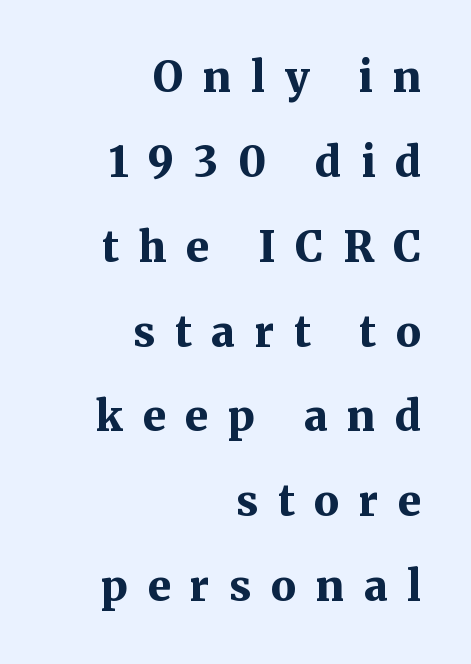
{"serif": "yes", "italic": "no", "bold": "yes", "weight": "bold", "width": "normal", "stroke_contrast": "medium", "x_height": "medium", "monospaced": "no", "underline": "no", "align": "right", "line_spacing": "loose", "line_spacing_ratio": 2.02, "letter_spacing": "wide", "letter_spacing_em": 0.47, "glyph_px": 42}
